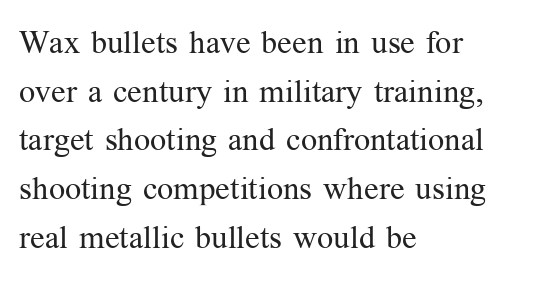
The passage shown is not bold in any degree. Does the lettering tilt? It doesn't — this is upright. How are the letters spaced? Ordinarily, with no added tracking. This sample has the flowing, uneven cadence of proportional lettering.
